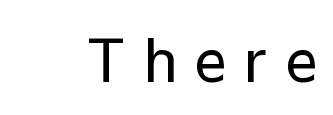
{"serif": "no", "italic": "no", "bold": "no", "weight": "regular", "width": "normal", "stroke_contrast": "low", "x_height": "medium", "monospaced": "no", "underline": "no", "letter_spacing": "wide", "letter_spacing_em": 0.31, "glyph_px": 59}
